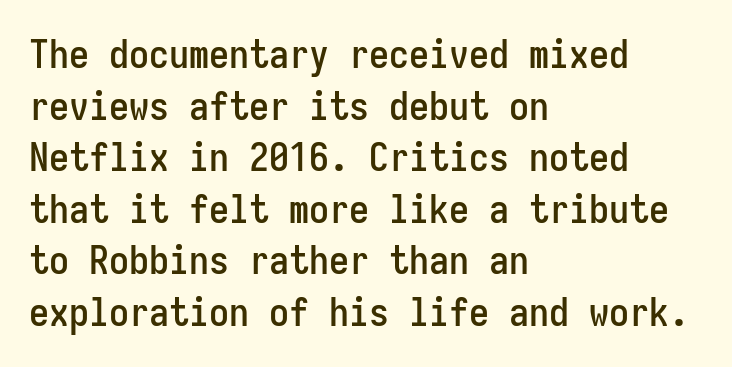
Q: Is the text italic (slanted)? A: No, it is upright.
Q: Is the typeface a serif or a sans-serif typeface? A: Sans-serif.
Q: Is the text underlined? A: No.
Q: How is the paragraph aligned? A: Left-aligned.
Q: Is the spacing between letters normal or unusually wide? A: Normal.
Q: Is the spacing between lines tight, normal or loose? A: Normal.
Q: Width (condensed, normal, or wide)? A: Condensed.
Q: Stroke contrast? A: Low.
Q: x-height? A: Medium.
Q: Monospaced? A: Yes.
